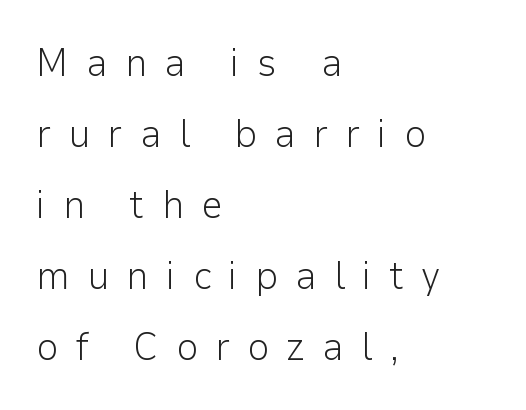
The image shows 39 px light sans-serif type, upright; set left-aligned, line spacing 1.82x, unusually wide letter spacing (+0.44 em), not underlined; low stroke contrast and a medium x-height.
